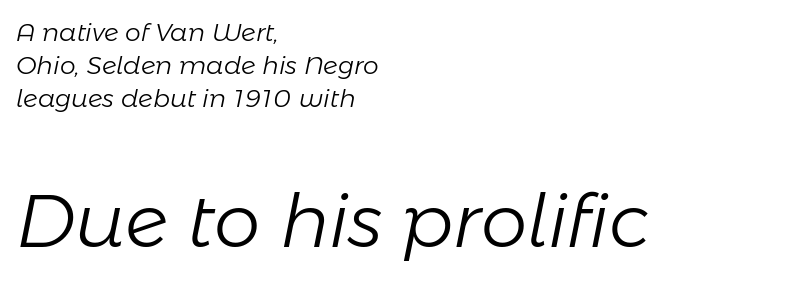
{"italic": "yes", "lean": "right", "slant_degrees": 11, "bold": "no", "weight": "light", "width": "normal", "stroke_contrast": "low", "x_height": "medium", "monospaced": "no", "underline": "no", "align": "left", "line_spacing": "normal", "line_spacing_ratio": 1.33, "letter_spacing": "normal", "letter_spacing_em": 0.0, "larger_block": "second", "size_ratio": 2.96, "glyph_px": 74}
